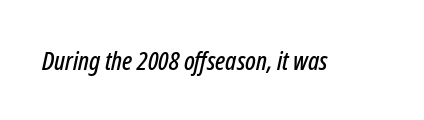
The image shows 26 px text type, italic (leaning right); set normal letter spacing, not underlined.
